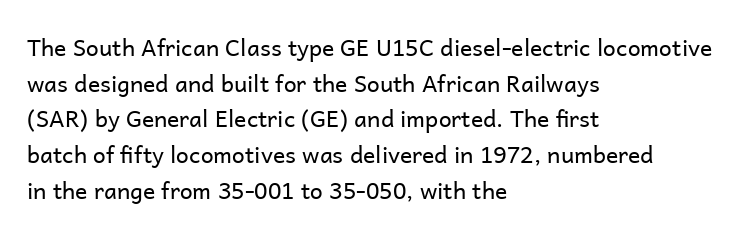
Baseline-to-baseline distance is the conventional proportion of letter height. The passage is arranged the way most books set body copy — flush left. The glyphs are unaccompanied by any horizontal stroke below them. The gaps between neighbouring characters are ordinary and unremarkable.
